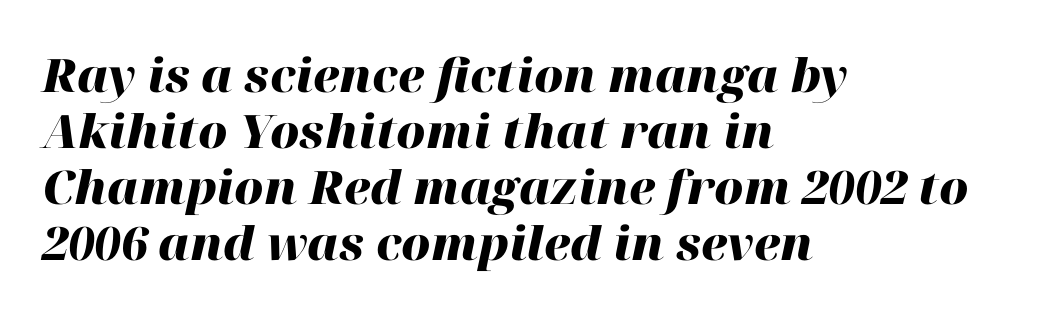
Typeset ragged right — the left edge is the straight one. Weight: bold. Standard letterfit; no display-style spreading of the glyphs. Do the characters align in a grid? No, the font is proportional.
